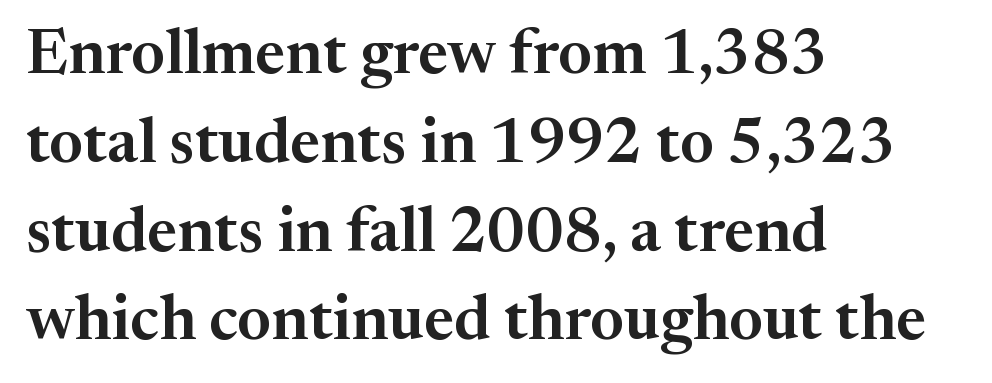
When letters stand straight like this, we call the style roman or upright. Honestly, the letter spacing is just normal — you wouldn't notice it. Rows of type keep a routine distance in the vertical direction. You can tell from the footed stems that serif type was used. Casual observation: everything's shoved over to the left. Descenders hang freely into open space.
